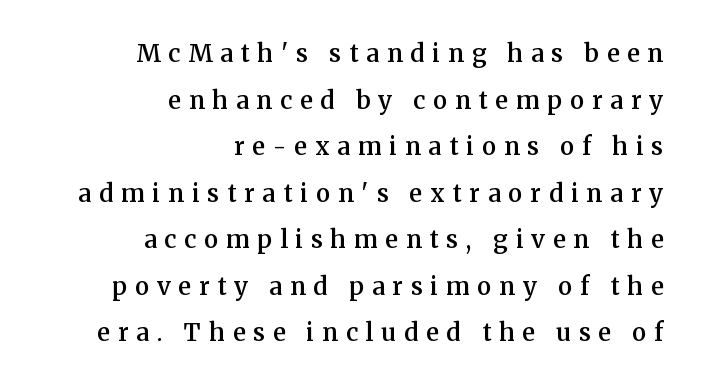
Q: Is the text bold? A: Semi-bold.
Q: Is the text italic (slanted)? A: No, it is upright.
Q: Is the text underlined? A: No.
Q: How is the paragraph aligned? A: Right-aligned.
Q: Is the spacing between letters normal or unusually wide? A: Unusually wide.
Q: Is the spacing between lines tight, normal or loose? A: Loose.
